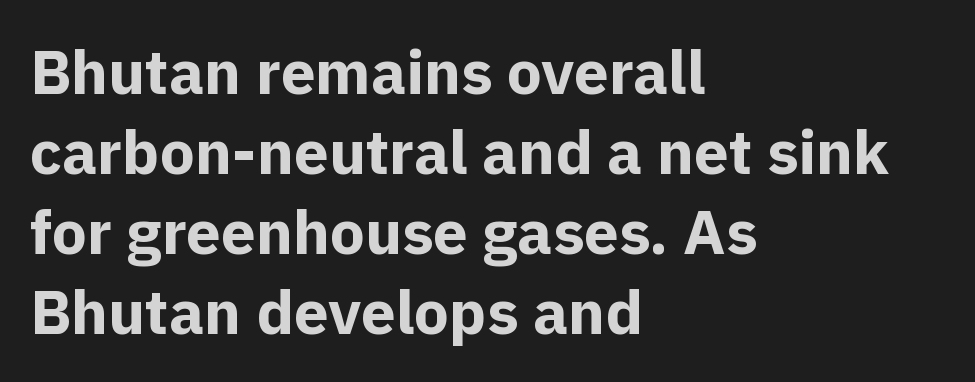
{"serif": "no", "italic": "no", "bold": "yes", "weight": "bold", "width": "normal", "x_height": "medium", "monospaced": "no", "underline": "no", "align": "left", "line_spacing": "normal", "line_spacing_ratio": 1.29, "letter_spacing": "normal", "letter_spacing_em": 0.0, "glyph_px": 62}
